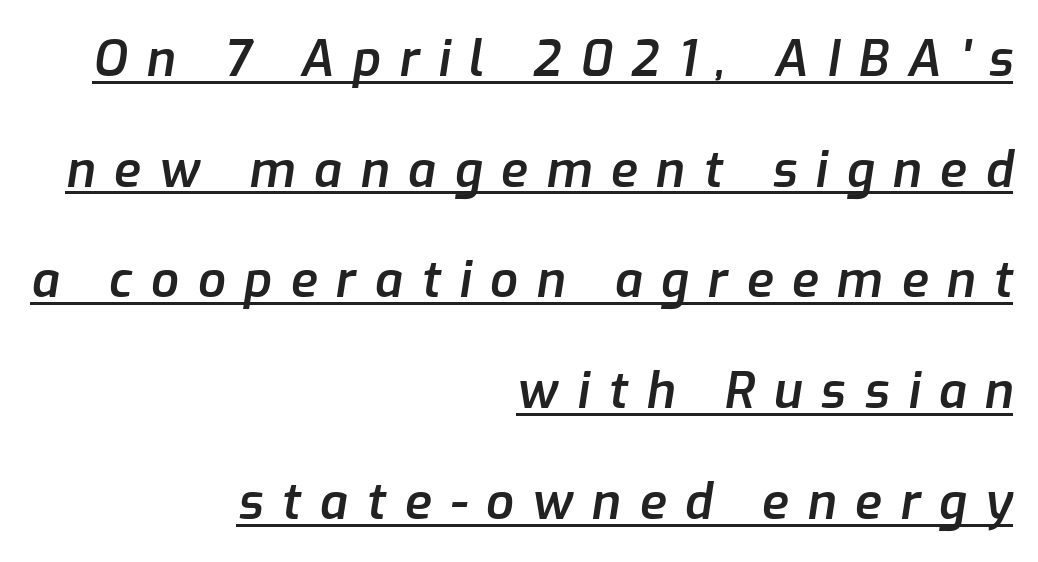
Q: Is the text bold? A: Semi-bold.
Q: Is the text italic (slanted)? A: Yes, it leans right by about 9 degrees.
Q: Is the text underlined? A: Yes.
Q: How is the paragraph aligned? A: Right-aligned.
Q: Is the spacing between letters normal or unusually wide? A: Unusually wide.
Q: Is the spacing between lines tight, normal or loose? A: Loose.
Q: Width (condensed, normal, or wide)? A: Normal.
Q: Stroke contrast? A: Low.
Q: x-height? A: Medium.
Q: Monospaced? A: No.
